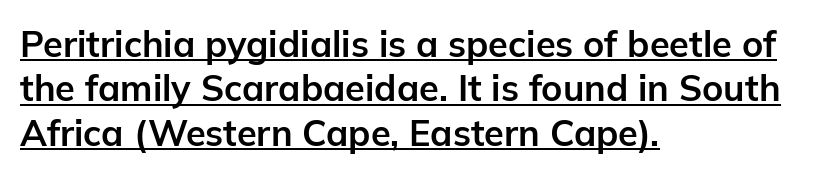
{"serif": "no", "italic": "no", "bold": "yes", "weight": "bold", "width": "normal", "stroke_contrast": "low", "x_height": "medium", "monospaced": "no", "underline": "yes", "align": "left", "line_spacing_ratio": 1.23, "letter_spacing": "normal", "letter_spacing_em": 0.0, "glyph_px": 36}
